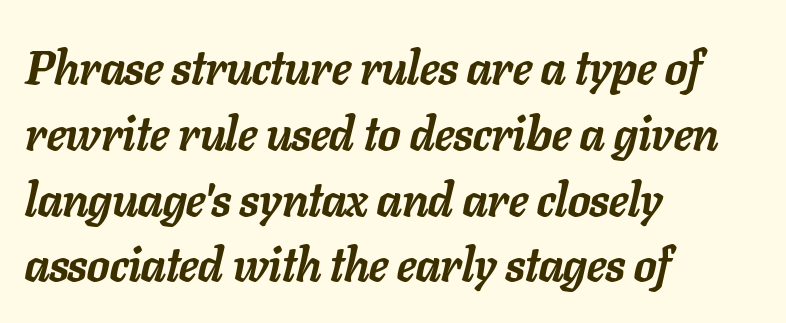
{"italic": "yes", "lean": "right", "slant_degrees": 11, "bold": "yes", "weight": "semibold", "width": "normal", "stroke_contrast": "low", "x_height": "medium", "monospaced": "no", "underline": "no", "align": "left", "line_spacing": "normal", "line_spacing_ratio": 1.4, "letter_spacing": "normal", "letter_spacing_em": 0.0, "glyph_px": 47}
